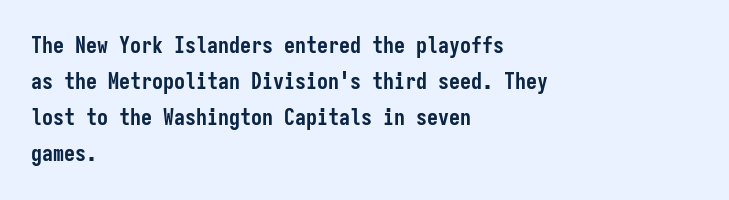
{"italic": "no", "bold": "yes", "underline": "no", "align": "left", "line_spacing": "normal", "line_spacing_ratio": 1.64, "letter_spacing": "normal", "letter_spacing_em": 0.0, "glyph_px": 22}
